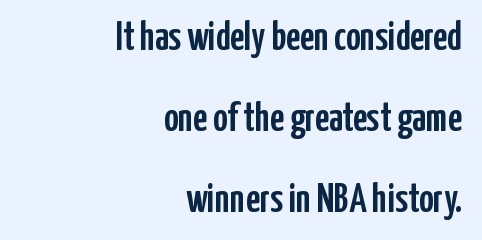
Q: Is the text italic (slanted)? A: No, it is upright.
Q: Is the typeface a serif or a sans-serif typeface? A: Sans-serif.
Q: Is the text underlined? A: No.
Q: How is the paragraph aligned? A: Right-aligned.
Q: Is the spacing between letters normal or unusually wide? A: Normal.
Q: Is the spacing between lines tight, normal or loose? A: Loose.
Q: Width (condensed, normal, or wide)? A: Condensed.
Q: Stroke contrast? A: Low.
Q: x-height? A: Medium.
Q: Monospaced? A: No.
